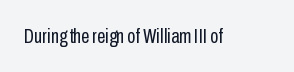
The passage shown is not underscored anywhere. The font's upright variant was chosen for this text. Stems here are at most as thick as an everyday book face. Observe the ordinary spacing: letters are neighbours, not strangers.
